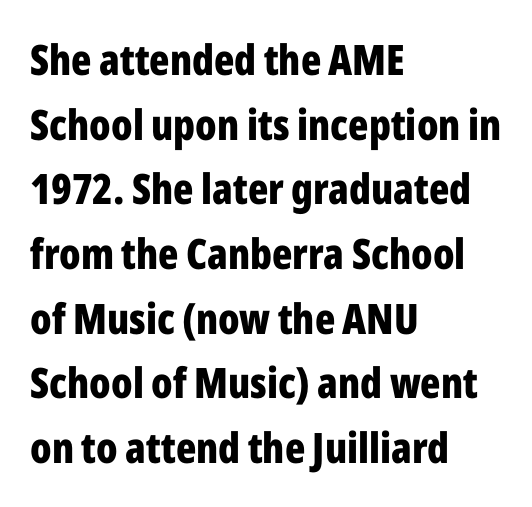
The image shows 42 px bold, condensed sans-serif type, upright; set left-aligned, normal line spacing (1.54x), normal letter spacing, not underlined; low stroke contrast and a medium x-height.
